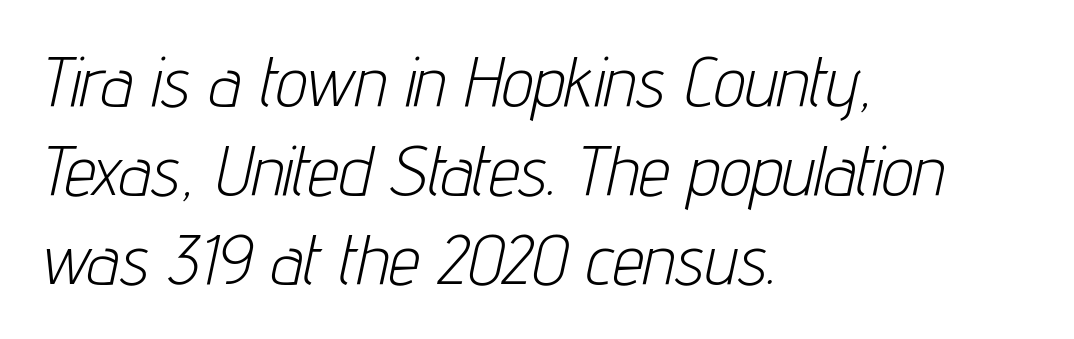
The image shows 70 px light, condensed type, italic (leaning right); set left-aligned, normal line spacing (1.27x), normal letter spacing, not underlined; low stroke contrast and a medium x-height.
